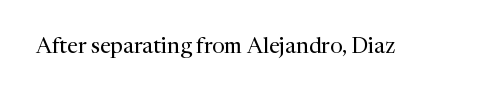
Q: Is the text bold? A: No.
Q: Is the text italic (slanted)? A: No, it is upright.
Q: Is the text underlined? A: No.
Q: Is the spacing between letters normal or unusually wide? A: Normal.
